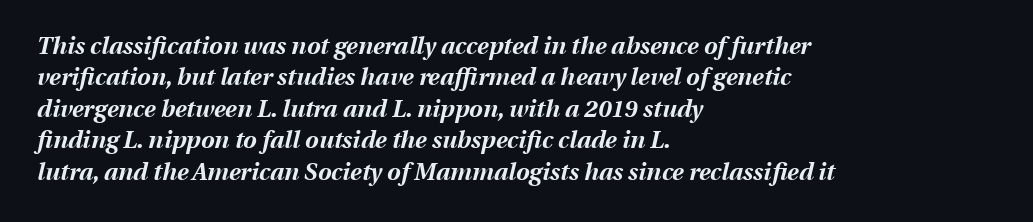
The image shows 24 px bold type, italic (leaning right); set left-aligned, normal line spacing (1.31x), normal letter spacing, not underlined.
